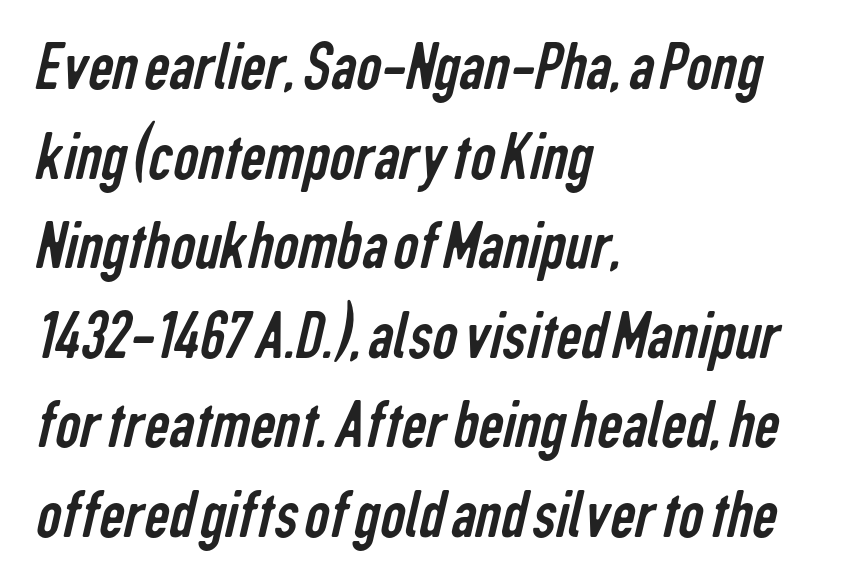
The image shows 70 px regular-weight, condensed sans-serif type; set left-aligned, normal line spacing (1.28x), normal letter spacing, not underlined; low stroke contrast and a medium x-height.
